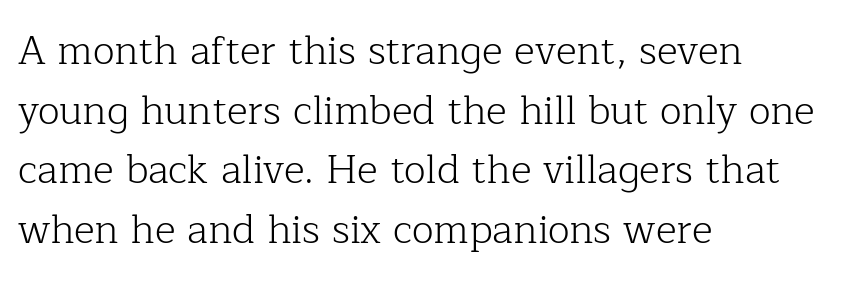
This sample uses an upright cut, with every glyph sitting square on the baseline. Note the varied advance widths — an 'i' is clearly narrower than an 'm'. This is not heavy type; no bold has been used. Examine the stroke ends and you'll spot serifs. Vertical spacing — default.
